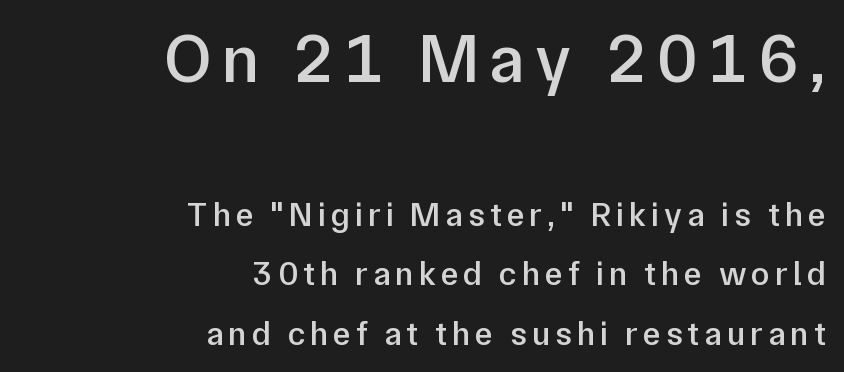
Q: Is the text bold? A: Semi-bold.
Q: Is the text italic (slanted)? A: No, it is upright.
Q: Is the typeface a serif or a sans-serif typeface? A: Sans-serif.
Q: Is the text underlined? A: No.
Q: How is the paragraph aligned? A: Right-aligned.
Q: Which block of text is set in a larger size, the first (top) or the second (bottom)? A: The first (top) one.
Q: Width (condensed, normal, or wide)? A: Normal.
Q: Stroke contrast? A: Low.
Q: x-height? A: Medium.
Q: Monospaced? A: No.
